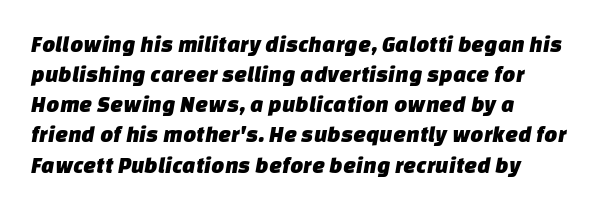
Q: Is the text underlined? A: No.
Q: How is the paragraph aligned? A: Left-aligned.
Q: Is the spacing between letters normal or unusually wide? A: Normal.
Q: Is the spacing between lines tight, normal or loose? A: Normal.
